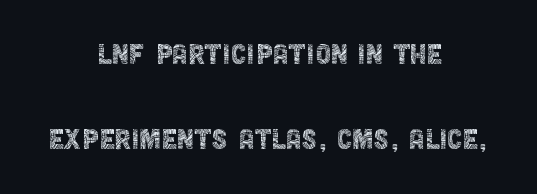
The image shows 35 px thin, condensed sans-serif type, upright; set centered, loose line spacing (2.44x), normal letter spacing, not underlined; a large x-height.
